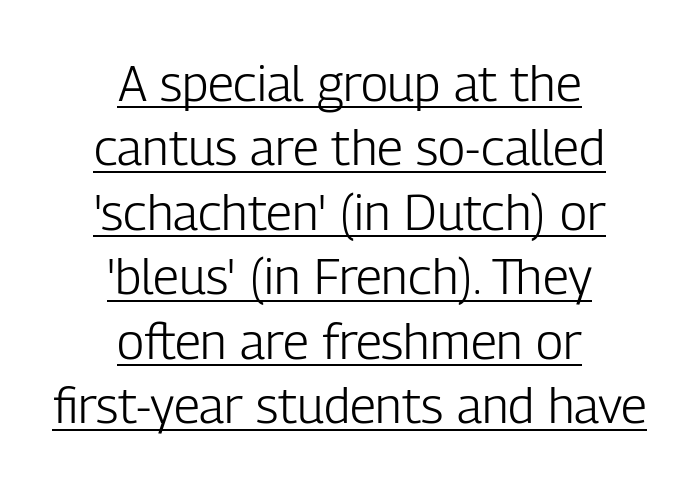
Q: Is the text bold? A: No.
Q: Is the text italic (slanted)? A: No, it is upright.
Q: Is the typeface a serif or a sans-serif typeface? A: Sans-serif.
Q: Is the text underlined? A: Yes.
Q: How is the paragraph aligned? A: Centered.
Q: Is the spacing between letters normal or unusually wide? A: Normal.
Q: Is the spacing between lines tight, normal or loose? A: Normal.
Q: Width (condensed, normal, or wide)? A: Condensed.
Q: Stroke contrast? A: Low.
Q: x-height? A: Medium.
Q: Monospaced? A: No.
